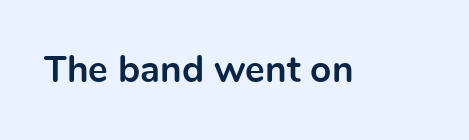
The image shows 37 px bold sans-serif type, upright; set normal letter spacing, not underlined; a medium x-height.
